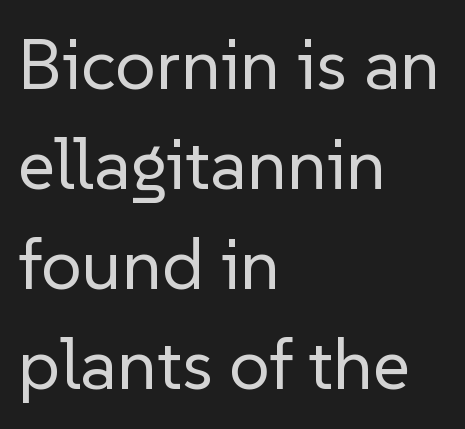
The face used here is proportionally spaced, like ordinary book or web type. One glance says typical: line gaps are just what's usual. The words here are not underlined. In terms of posture, this sample is upright.
